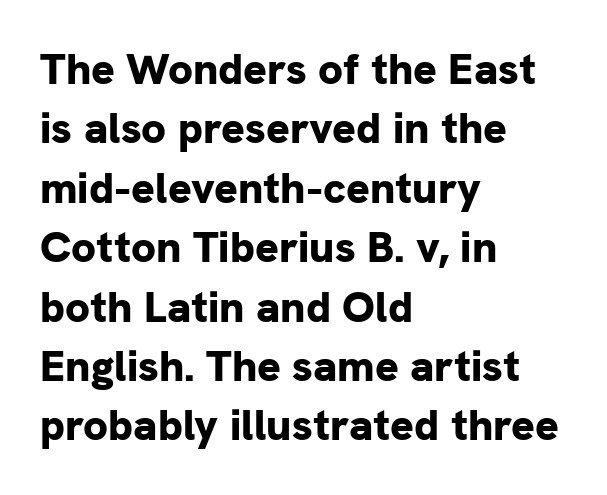
{"serif": "no", "italic": "no", "bold": "yes", "weight": "bold", "width": "normal", "stroke_contrast": "low", "x_height": "medium", "monospaced": "no", "underline": "no", "align": "left", "line_spacing": "normal", "line_spacing_ratio": 1.35, "letter_spacing": "normal", "letter_spacing_em": 0.0, "glyph_px": 44}
